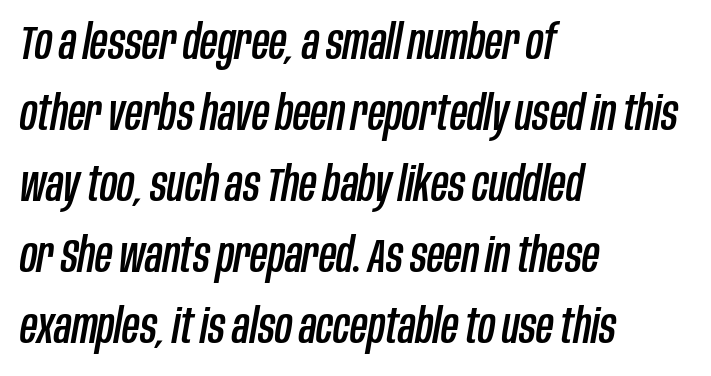
The image shows 48 px condensed type, italic (leaning right); set left-aligned, normal line spacing (1.48x), normal letter spacing, not underlined; low stroke contrast and a large x-height.
